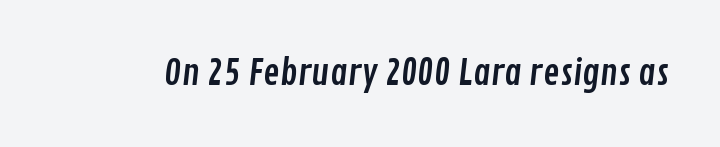
{"serif": "no", "width": "condensed", "stroke_contrast": "low", "x_height": "medium", "monospaced": "no", "underline": "no", "letter_spacing": "normal", "letter_spacing_em": 0.0, "glyph_px": 35}
